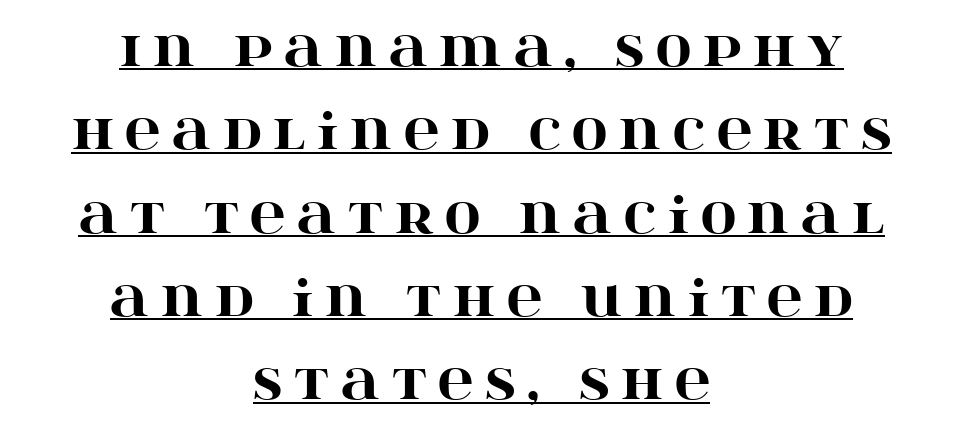
Teacher's note: observe the equal gaps on both sides — that is centered alignment. Every stem runs plumb, perpendicular to the baseline. This is underlined copy, the kind a proofreader might mark for attention. The rendering uses natural spacing where letterforms have individual widths.
